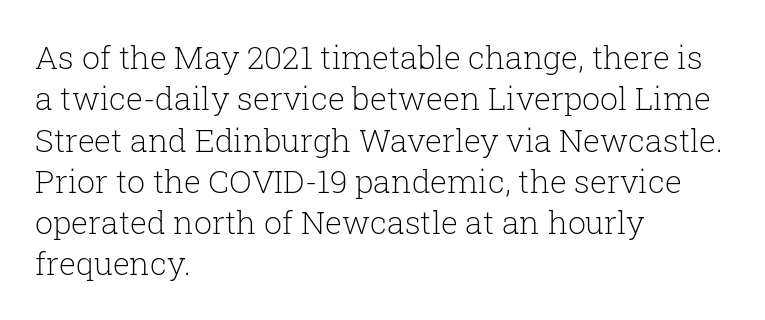
Q: Is the text bold? A: No.
Q: Is the text italic (slanted)? A: No, it is upright.
Q: Is the typeface a serif or a sans-serif typeface? A: Serif.
Q: Is the text underlined? A: No.
Q: How is the paragraph aligned? A: Left-aligned.
Q: Is the spacing between letters normal or unusually wide? A: Normal.
Q: Is the spacing between lines tight, normal or loose? A: Normal.
Q: Width (condensed, normal, or wide)? A: Normal.
Q: Stroke contrast? A: Low.
Q: x-height? A: Medium.
Q: Monospaced? A: No.
